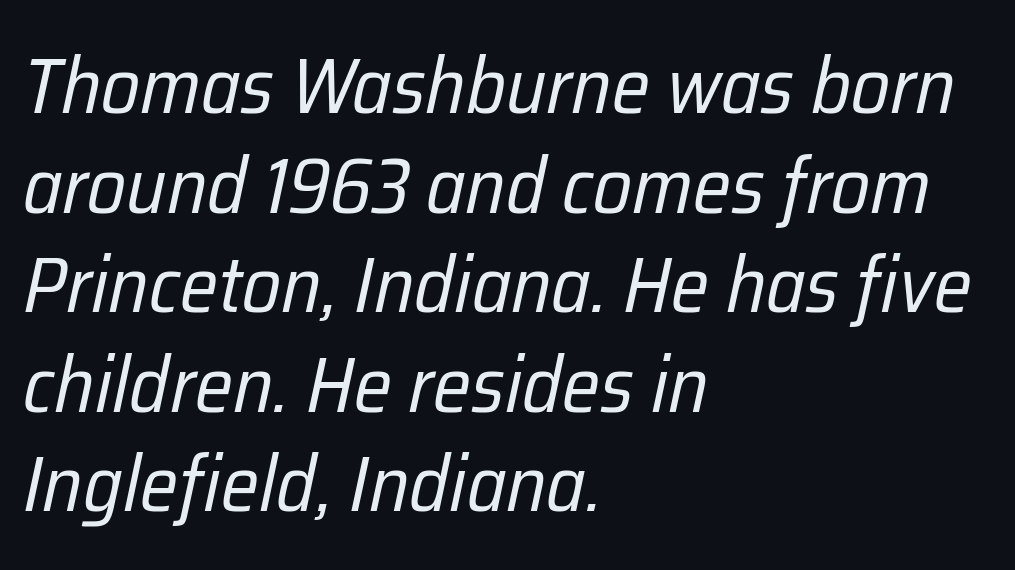
{"italic": "yes", "lean": "right", "slant_degrees": 12, "bold": "no", "weight": "regular", "width": "condensed", "stroke_contrast": "low", "x_height": "medium", "monospaced": "no", "underline": "no", "align": "left", "line_spacing": "normal", "line_spacing_ratio": 1.26, "letter_spacing": "normal", "letter_spacing_em": 0.0, "glyph_px": 79}
